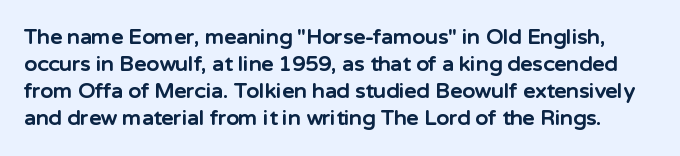
This sample uses plain, unmodified letter spacing. Nope, not italic — everything's standing straight. Typographic density is high because the face is bold. One glance says typical: line gaps are just what's usual. The foot of each line stays bare and open.
